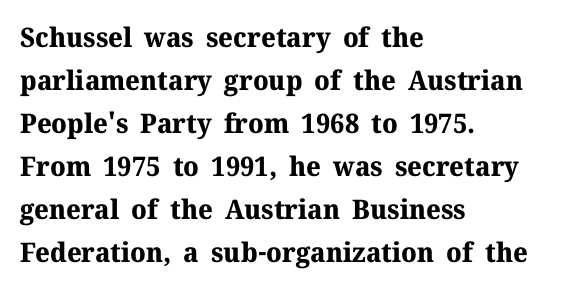
{"italic": "no", "bold": "yes", "underline": "no", "align": "left", "line_spacing": "normal", "line_spacing_ratio": 1.59, "letter_spacing": "normal", "letter_spacing_em": 0.0, "glyph_px": 27}
